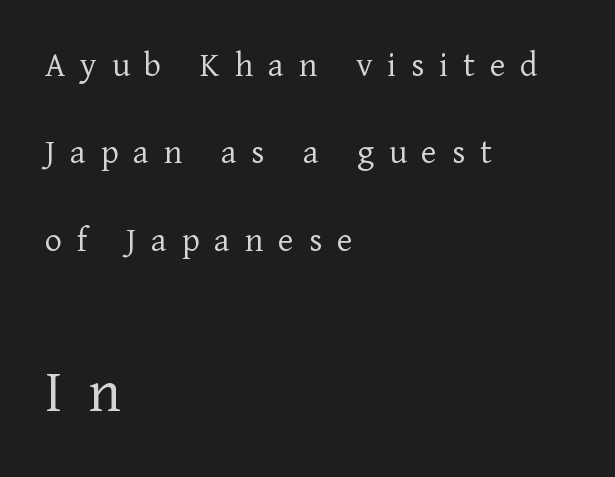
The face used here is rendered with a markedly widened letterfit. Rendered with straight, roman letterforms. Reading down the block, your eye returns to a fixed left position each line. The typeface has the unassuming heft of standard copy or less.
